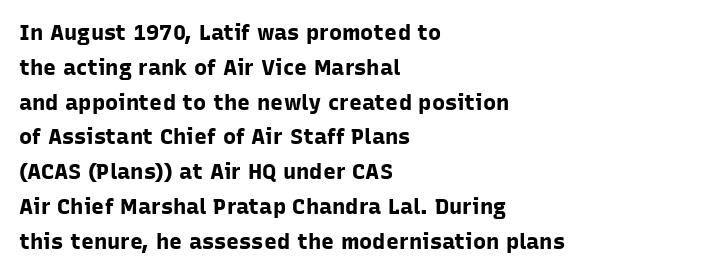
One-word summary of the alignment: left. Characters remain perfectly vertical along every line. Words float on clear page, feet unadorned. Look at the tracking — it's just the regular setting, nothing added.
